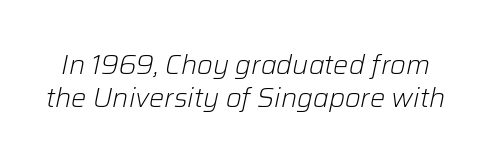
The words here are not underlined. The face looks like a standard text weight, possibly lighter. The font's italic variant was chosen for this text. Does extra space separate the letters? No, they use regular spacing.
